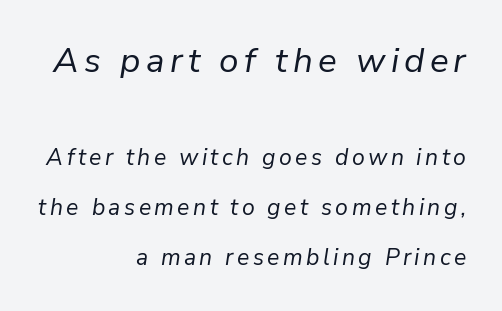
{"italic": "yes", "lean": "right", "slant_degrees": 9, "bold": "no", "weight": "regular", "width": "normal", "stroke_contrast": "low", "x_height": "medium", "monospaced": "no", "underline": "no", "align": "right", "line_spacing": "loose", "line_spacing_ratio": 2.19, "larger_block": "first", "size_ratio": 1.52, "glyph_px": 35}
